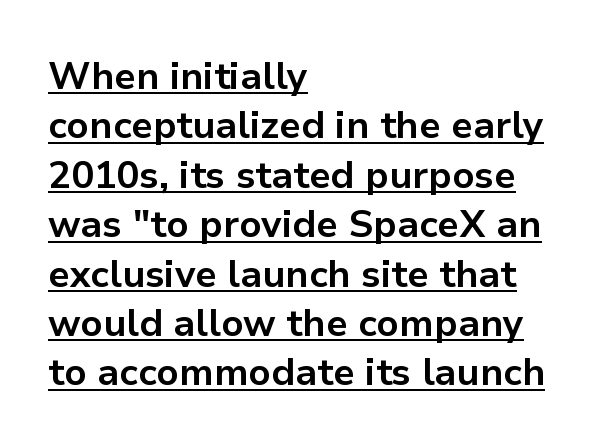
Q: Is the text bold? A: Yes.
Q: Is the text italic (slanted)? A: No, it is upright.
Q: Is the typeface a serif or a sans-serif typeface? A: Sans-serif.
Q: Is the text underlined? A: Yes.
Q: How is the paragraph aligned? A: Left-aligned.
Q: Is the spacing between letters normal or unusually wide? A: Normal.
Q: Is the spacing between lines tight, normal or loose? A: Normal.
Q: Width (condensed, normal, or wide)? A: Normal.
Q: Stroke contrast? A: Low.
Q: x-height? A: Medium.
Q: Monospaced? A: No.
